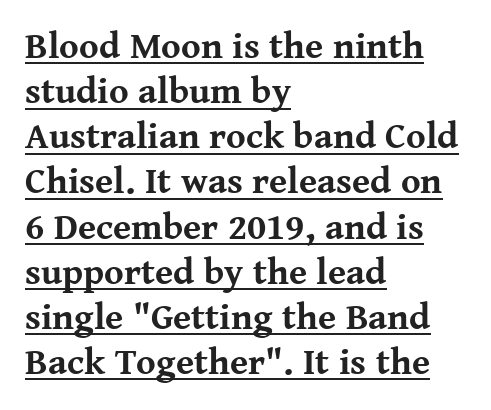
Q: Is the text bold? A: Yes.
Q: Is the text italic (slanted)? A: No, it is upright.
Q: Is the typeface a serif or a sans-serif typeface? A: Serif.
Q: Is the text underlined? A: Yes.
Q: How is the paragraph aligned? A: Left-aligned.
Q: Is the spacing between letters normal or unusually wide? A: Normal.
Q: Width (condensed, normal, or wide)? A: Normal.
Q: Stroke contrast? A: Medium.
Q: x-height? A: Medium.
Q: Monospaced? A: No.
